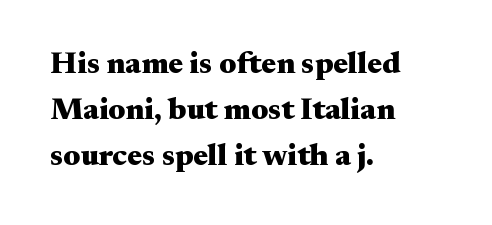
Q: Is the text bold? A: Yes.
Q: Is the text italic (slanted)? A: No, it is upright.
Q: Is the typeface a serif or a sans-serif typeface? A: Serif.
Q: Is the text underlined? A: No.
Q: How is the paragraph aligned? A: Left-aligned.
Q: Is the spacing between letters normal or unusually wide? A: Normal.
Q: Is the spacing between lines tight, normal or loose? A: Normal.
Q: Width (condensed, normal, or wide)? A: Wide.
Q: Stroke contrast? A: Medium.
Q: x-height? A: Small.
Q: Monospaced? A: No.
